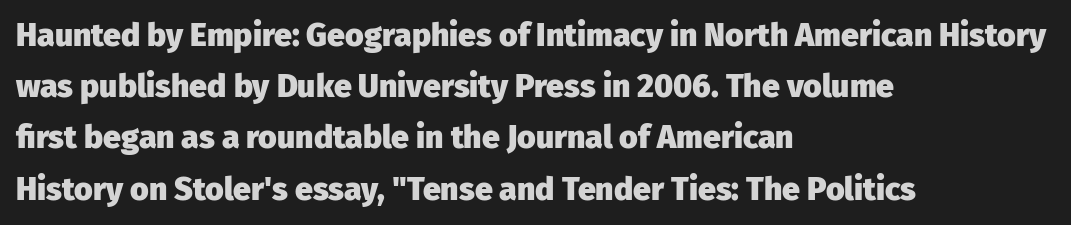
Tracking value appears to be zero — textbook default spacing. Its strokes are broad and dark, the hallmark of bold type. Is there much room between lines? A standard amount, neither cramped nor airy. This sample uses an upright cut, with every glyph sitting square on the baseline. Beneath every word, the page is bare. Unlike a traditional serif, this face leaves its strokes unadorned.
